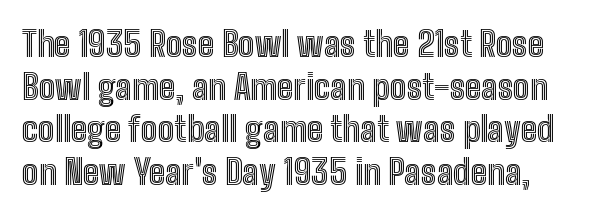
The image shows 35 px condensed type, upright; set line spacing 1.22x, normal letter spacing, not underlined; a medium x-height.
